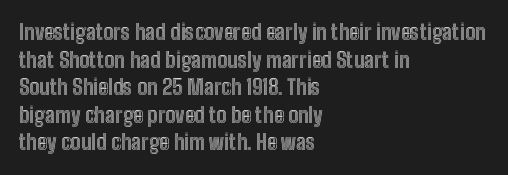
{"italic": "no", "underline": "no", "align": "left", "line_spacing": "normal", "line_spacing_ratio": 1.31, "letter_spacing": "normal", "letter_spacing_em": 0.0, "glyph_px": 21}
